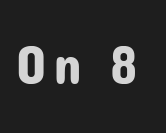
The image shows 55 px sans-serif type, upright; set not underlined; low stroke contrast and a medium x-height.
